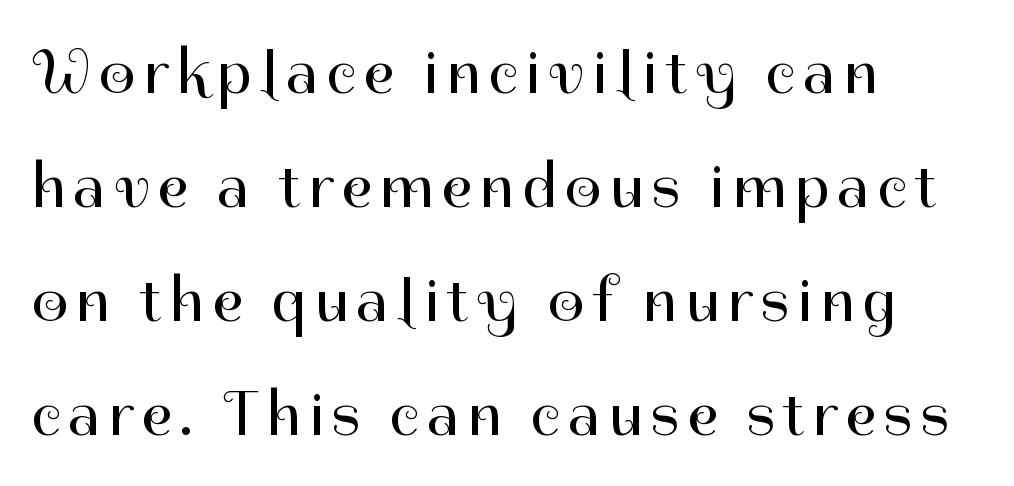
Q: Is the text bold? A: No.
Q: Is the text italic (slanted)? A: No, it is upright.
Q: Is the typeface a serif or a sans-serif typeface? A: Sans-serif.
Q: Is the text underlined? A: No.
Q: How is the paragraph aligned? A: Left-aligned.
Q: Width (condensed, normal, or wide)? A: Normal.
Q: Stroke contrast? A: High.
Q: x-height? A: Medium.
Q: Monospaced? A: No.
